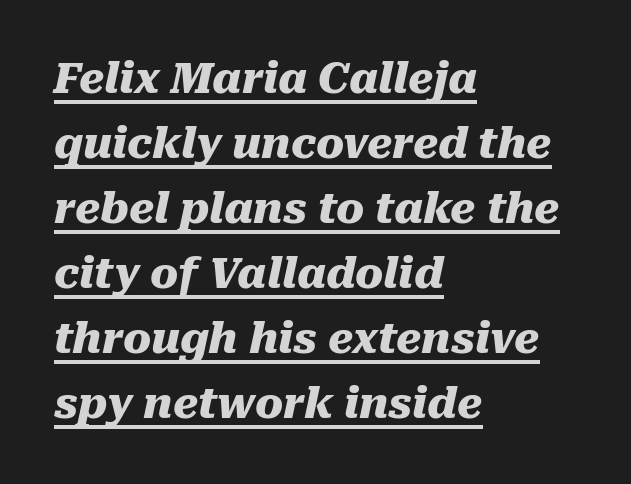
The image shows 42 px heavy type, italic (leaning right); set left-aligned, normal line spacing (1.55x), normal letter spacing, underlined; medium stroke contrast and a medium x-height.
